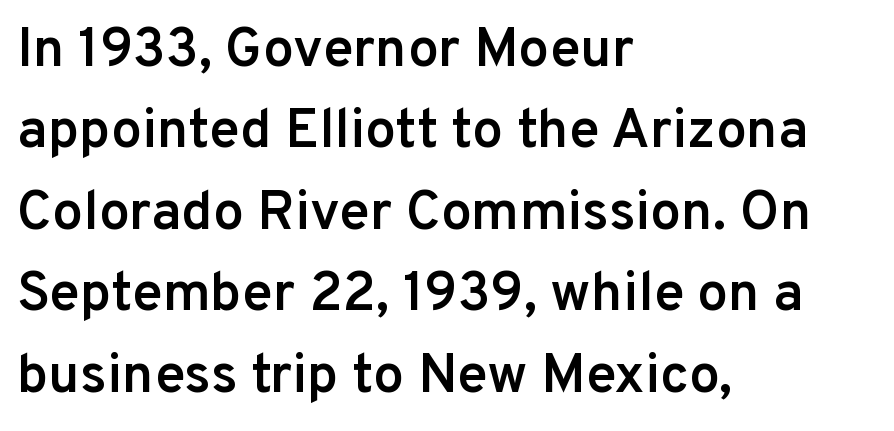
The horizontal fit of the characters is conventional and even. Is this a sans? Yes — the strokes have no serifs. The paragraph has a hard left edge and a soft right edge. In terms of weight, the rendering is demibold, just under bold. The passage shown is typed in a proportional face where columns would drift.
